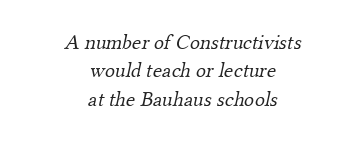
Q: Is the text bold? A: No.
Q: Is the text underlined? A: No.
Q: How is the paragraph aligned? A: Centered.
Q: Is the spacing between letters normal or unusually wide? A: Normal.
Q: Is the spacing between lines tight, normal or loose? A: Normal.
